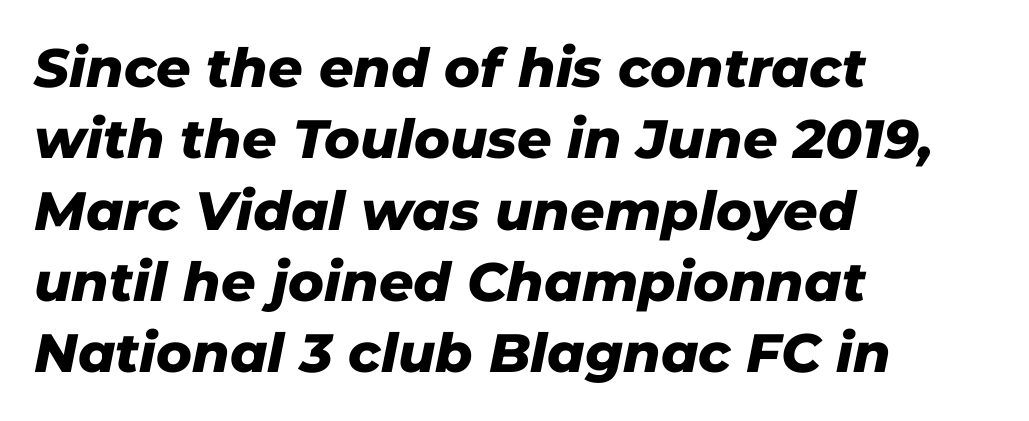
The image shows 54 px heavy type, italic (leaning right); set left-aligned, normal line spacing (1.32x), normal letter spacing, not underlined; low stroke contrast and a medium x-height.
